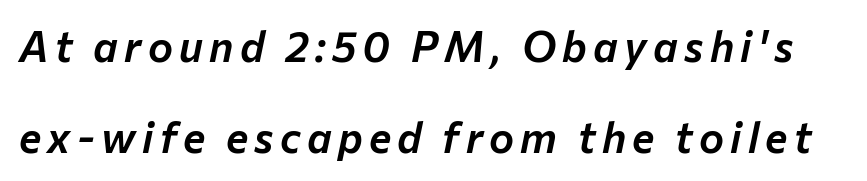
The image shows 42 px text type, italic (leaning right); set loose line spacing (2.16x), not underlined; low stroke contrast and a medium x-height.
